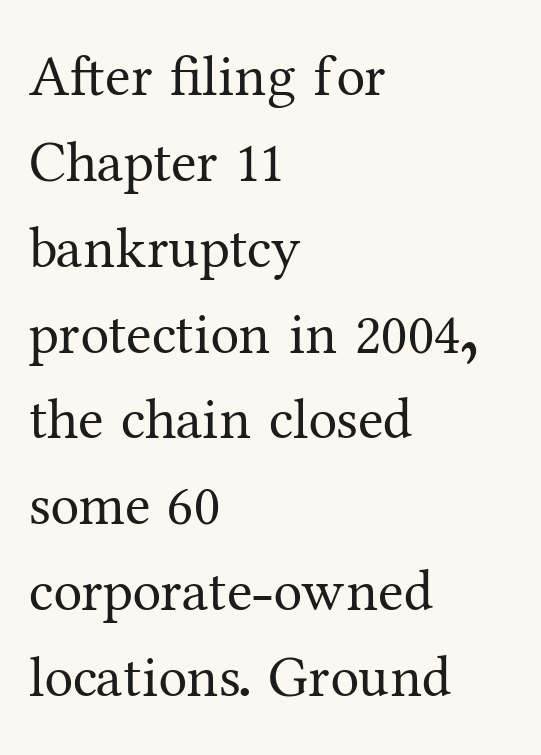
The image shows 58 px regular-weight serif type, upright; set left-aligned, normal line spacing (1.48x), normal letter spacing, not underlined; medium stroke contrast and a medium x-height.
